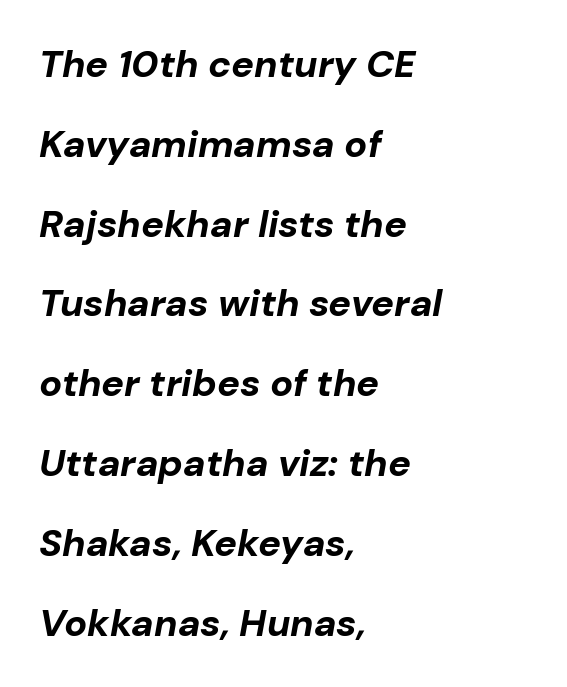
{"italic": "yes", "lean": "right", "slant_degrees": 10, "bold": "yes", "weight": "bold", "width": "normal", "stroke_contrast": "low", "x_height": "medium", "monospaced": "no", "underline": "no", "align": "left", "line_spacing": "loose", "line_spacing_ratio": 2.1, "letter_spacing": "normal", "letter_spacing_em": 0.0, "glyph_px": 38}
